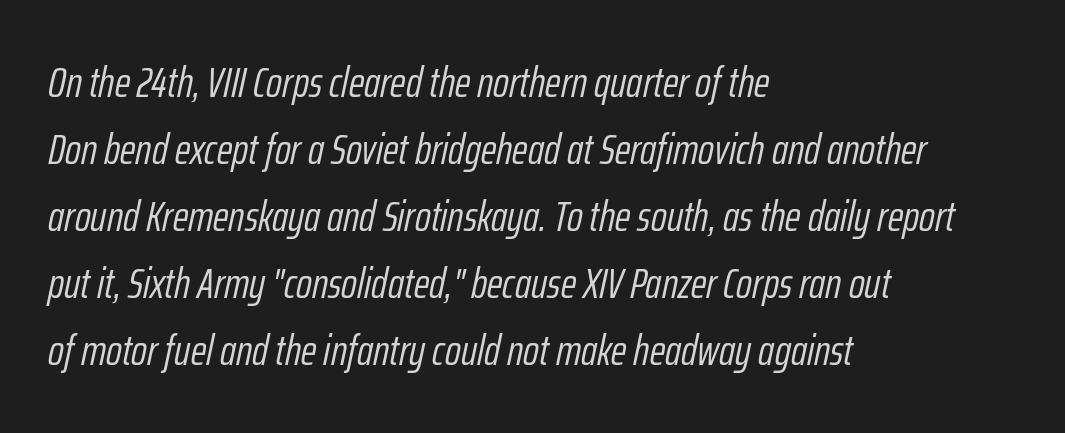
Q: Is the text bold? A: No.
Q: Is the text italic (slanted)? A: Yes, it leans right by about 12 degrees.
Q: Is the text underlined? A: No.
Q: How is the paragraph aligned? A: Left-aligned.
Q: Is the spacing between letters normal or unusually wide? A: Normal.
Q: Is the spacing between lines tight, normal or loose? A: Normal.
Q: Width (condensed, normal, or wide)? A: Condensed.
Q: Stroke contrast? A: Low.
Q: x-height? A: Medium.
Q: Monospaced? A: No.
